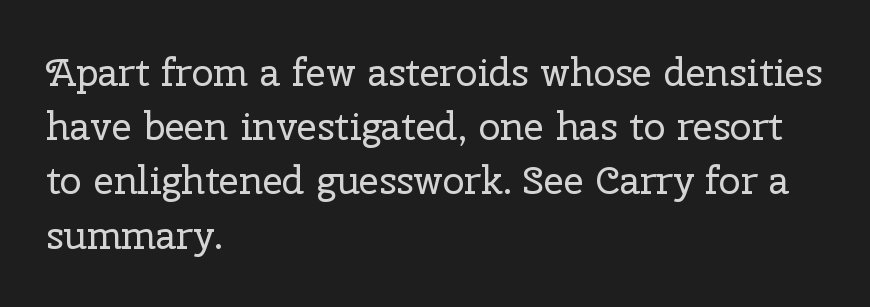
The image shows 39 px regular-weight serif type, upright; set left-aligned, normal line spacing (1.39x), normal letter spacing, not underlined; low stroke contrast and a medium x-height.
